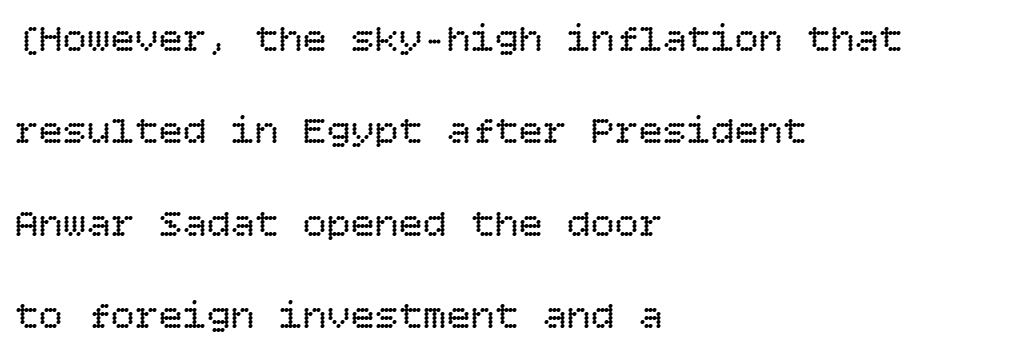
{"italic": "no", "bold": "no", "weight": "regular", "width": "normal", "stroke_contrast": "low", "x_height": "large", "underline": "no", "align": "left", "line_spacing": "loose", "line_spacing_ratio": 2.31, "letter_spacing": "normal", "letter_spacing_em": 0.0, "glyph_px": 40}
